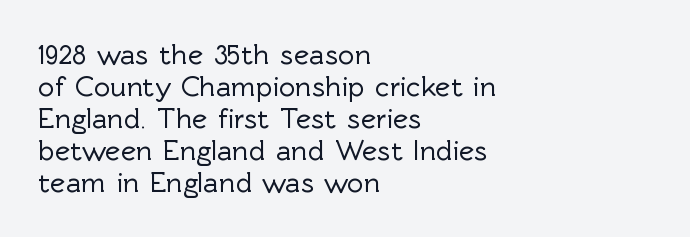
The image shows 29 px sans-serif type, upright; set left-aligned, tight line spacing (1.1x), normal letter spacing, not underlined; a medium x-height.
